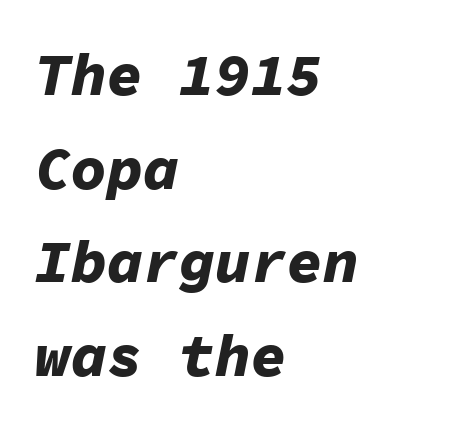
The face used here is monospaced, like something from a code editor. Teacher's note: observe the even left margin — that is flush-left alignment. Notice how thick the strokes are: this is what a full bold looks like. The space directly below the letters is spotless. Is the type slanted? Yes — the strokes lean at a clear angle. The lines sit at an ordinary, default distance from one another.
